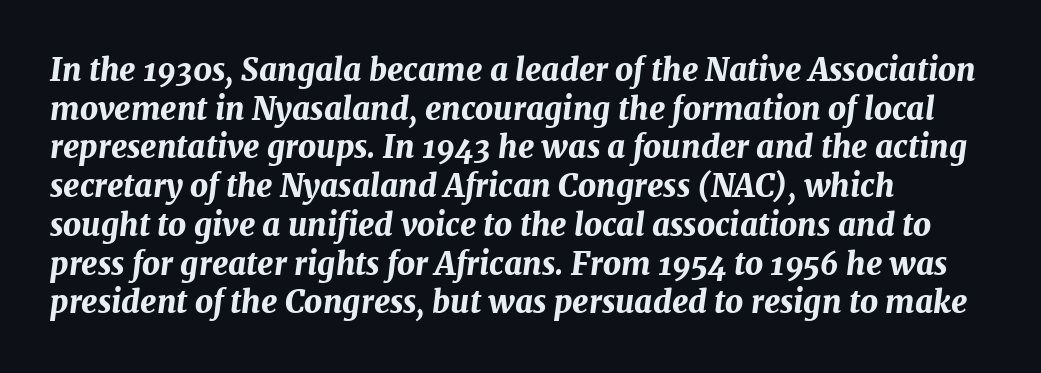
Q: Is the text bold? A: Yes.
Q: Is the text italic (slanted)? A: Yes, it leans right by about 7 degrees.
Q: Is the text underlined? A: No.
Q: How is the paragraph aligned? A: Left-aligned.
Q: Is the spacing between letters normal or unusually wide? A: Normal.
Q: Is the spacing between lines tight, normal or loose? A: Normal.
Q: Width (condensed, normal, or wide)? A: Normal.
Q: Stroke contrast? A: Medium.
Q: x-height? A: Medium.
Q: Monospaced? A: No.
